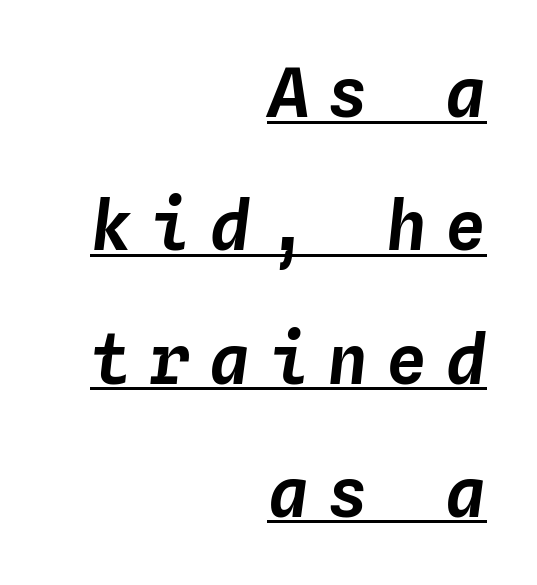
The image shows 68 px text type, italic (leaning right), monospaced; set right-aligned, loose line spacing (1.96x), unusually wide letter spacing (+0.27 em), underlined; low stroke contrast and a medium x-height.
